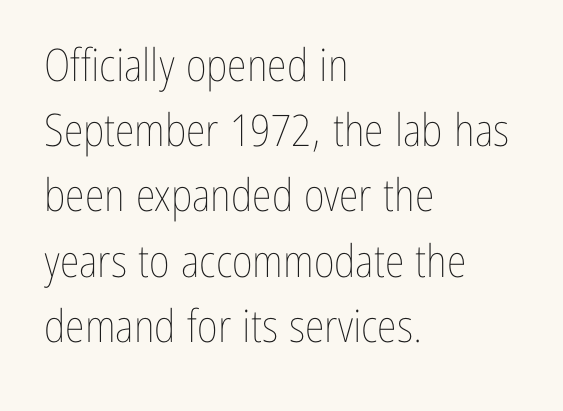
Q: Is the text bold? A: No.
Q: Is the text italic (slanted)? A: No, it is upright.
Q: Is the text underlined? A: No.
Q: How is the paragraph aligned? A: Left-aligned.
Q: Is the spacing between letters normal or unusually wide? A: Normal.
Q: Is the spacing between lines tight, normal or loose? A: Normal.
Q: Width (condensed, normal, or wide)? A: Condensed.
Q: Stroke contrast? A: Low.
Q: x-height? A: Medium.
Q: Monospaced? A: No.
